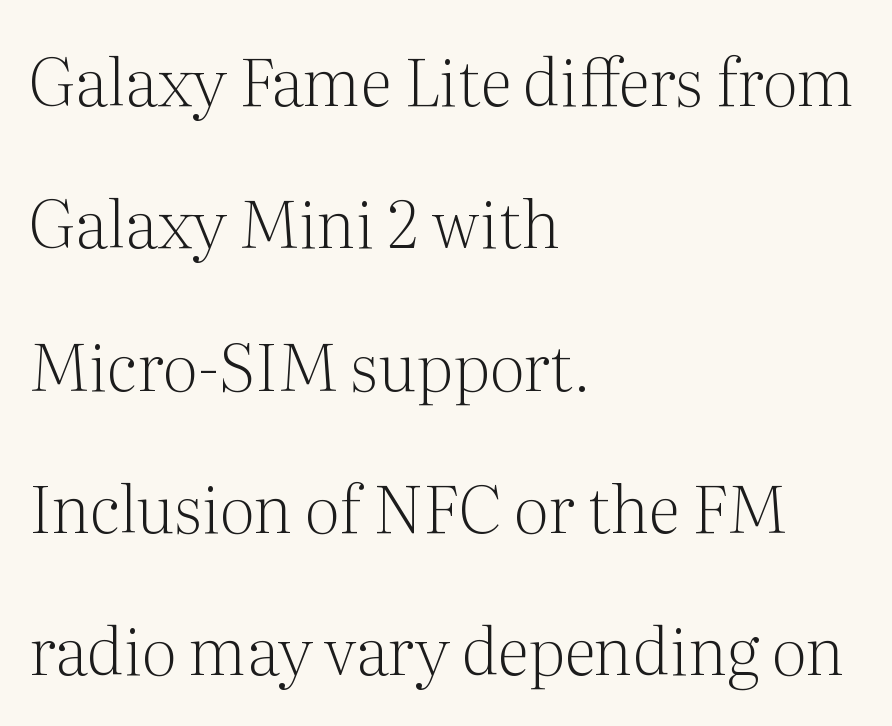
The image shows 65 px light serif type, upright; set left-aligned, loose line spacing (2.19x), normal letter spacing, not underlined; medium stroke contrast and a medium x-height.
